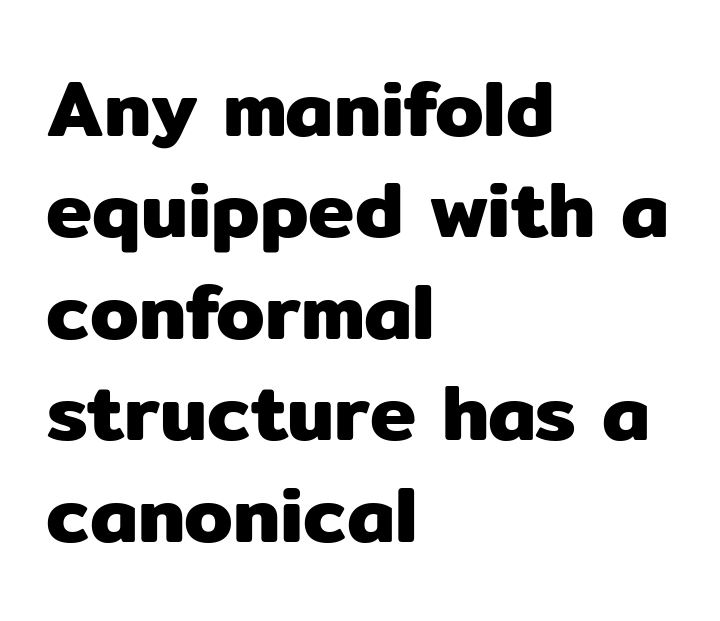
Q: Is the text italic (slanted)? A: No, it is upright.
Q: Is the typeface a serif or a sans-serif typeface? A: Sans-serif.
Q: Is the text underlined? A: No.
Q: How is the paragraph aligned? A: Left-aligned.
Q: Is the spacing between letters normal or unusually wide? A: Normal.
Q: Is the spacing between lines tight, normal or loose? A: Normal.
Q: Width (condensed, normal, or wide)? A: Normal.
Q: Stroke contrast? A: Low.
Q: x-height? A: Medium.
Q: Monospaced? A: No.
